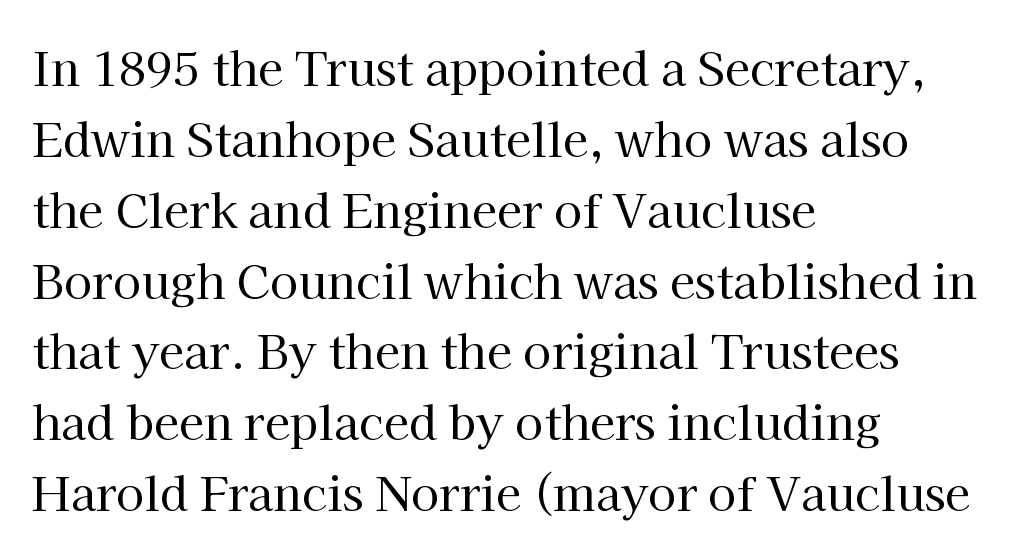
Q: Is the text bold? A: No.
Q: Is the text italic (slanted)? A: No, it is upright.
Q: Is the typeface a serif or a sans-serif typeface? A: Serif.
Q: Is the text underlined? A: No.
Q: How is the paragraph aligned? A: Left-aligned.
Q: Is the spacing between letters normal or unusually wide? A: Normal.
Q: Is the spacing between lines tight, normal or loose? A: Normal.
Q: Width (condensed, normal, or wide)? A: Normal.
Q: Stroke contrast? A: High.
Q: x-height? A: Medium.
Q: Monospaced? A: No.
